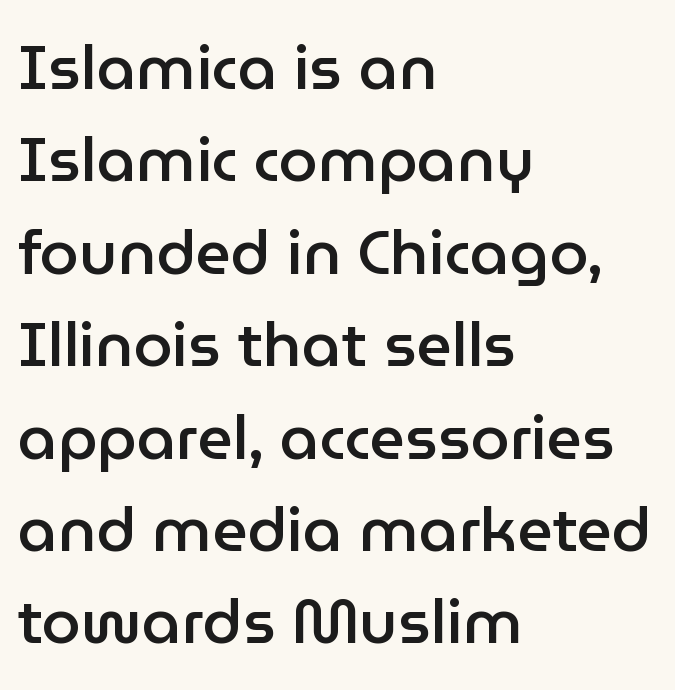
The image shows 62 px semibold sans-serif type, upright; set left-aligned, normal line spacing (1.49x), normal letter spacing, not underlined; low stroke contrast and a medium x-height.
